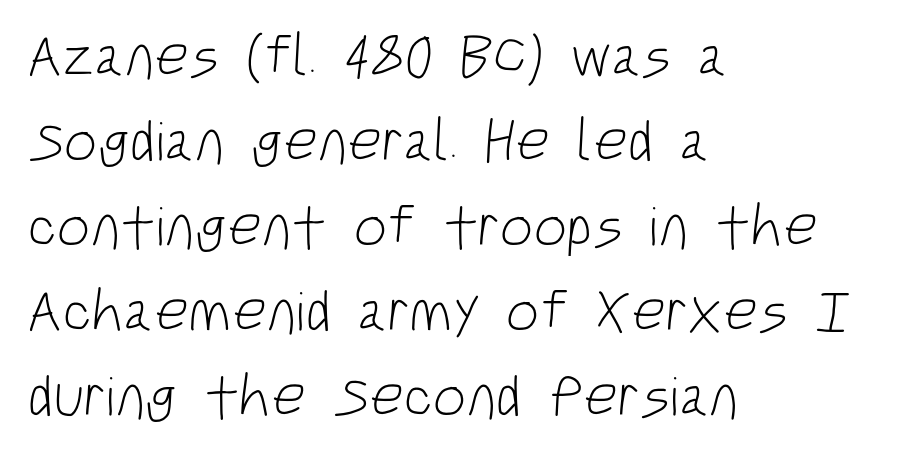
Q: Is the text bold? A: No.
Q: Is the typeface a serif or a sans-serif typeface? A: Sans-serif.
Q: Is the text underlined? A: No.
Q: How is the paragraph aligned? A: Left-aligned.
Q: Is the spacing between letters normal or unusually wide? A: Normal.
Q: Is the spacing between lines tight, normal or loose? A: Normal.
Q: Width (condensed, normal, or wide)? A: Condensed.
Q: Stroke contrast? A: Low.
Q: x-height? A: Large.
Q: Monospaced? A: No.
